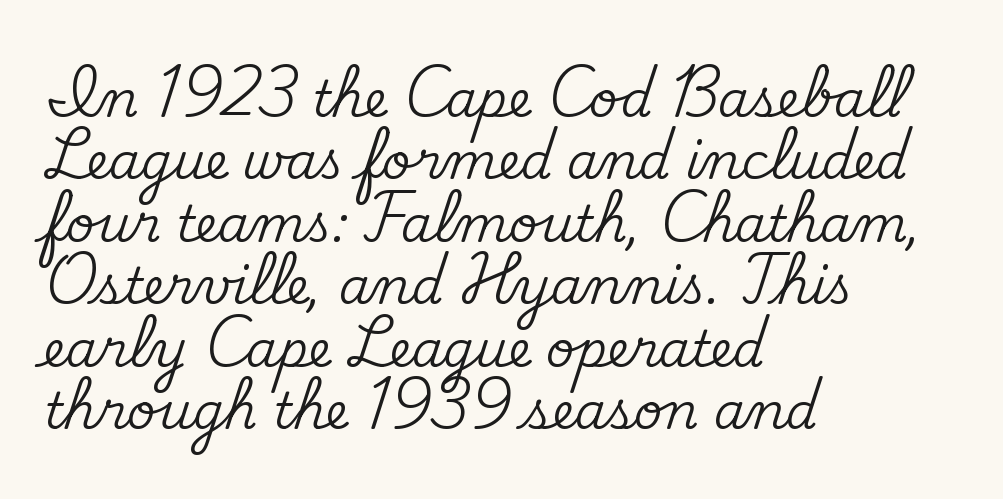
Q: Is the text italic (slanted)? A: Yes.
Q: Is the text underlined? A: No.
Q: How is the paragraph aligned? A: Left-aligned.
Q: Is the spacing between letters normal or unusually wide? A: Normal.
Q: Is the spacing between lines tight, normal or loose? A: Normal.
Q: Width (condensed, normal, or wide)? A: Normal.
Q: Stroke contrast? A: Medium.
Q: x-height? A: Small.
Q: Monospaced? A: No.
